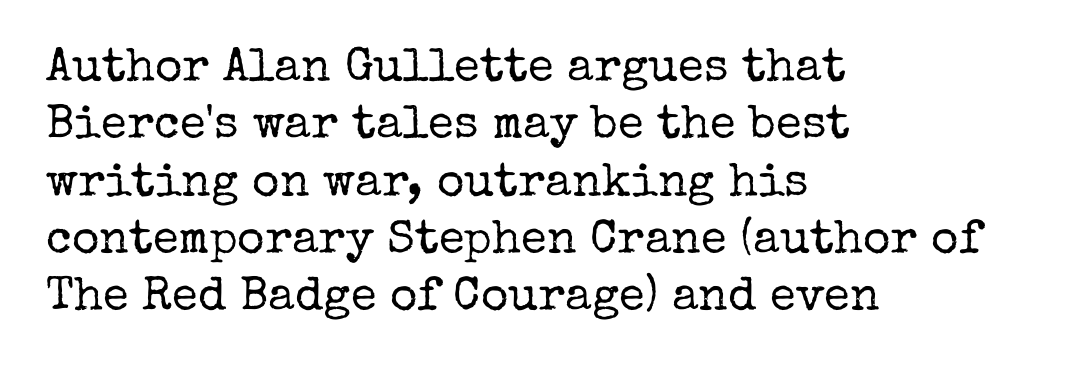
The image shows 47 px regular-weight serif type, upright; set left-aligned, line spacing 1.22x, normal letter spacing, not underlined; low stroke contrast and a medium x-height.
